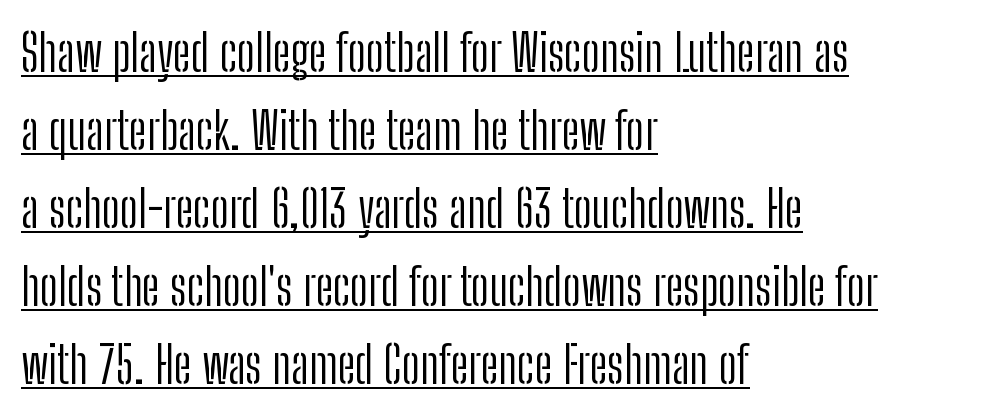
Q: Is the text bold? A: No.
Q: Is the text italic (slanted)? A: No, it is upright.
Q: Is the typeface a serif or a sans-serif typeface? A: Sans-serif.
Q: Is the text underlined? A: Yes.
Q: How is the paragraph aligned? A: Left-aligned.
Q: Is the spacing between letters normal or unusually wide? A: Normal.
Q: Is the spacing between lines tight, normal or loose? A: Normal.
Q: Width (condensed, normal, or wide)? A: Condensed.
Q: Stroke contrast? A: Low.
Q: x-height? A: Medium.
Q: Monospaced? A: No.
